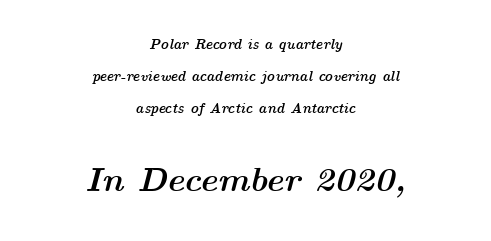
Here the second block reads like a headline and the first like body copy. Compared with ordinary roman type, these characters are visibly tilted. The area under the type is left untouched. A typesetter would call this zero additional tracking. As a designer I'd log this as weight 700, bold.
